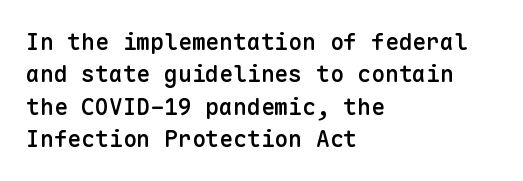
{"italic": "no", "bold": "semi", "underline": "no", "align": "left", "line_spacing": "normal", "line_spacing_ratio": 1.41, "letter_spacing": "normal", "letter_spacing_em": 0.0, "glyph_px": 23}
